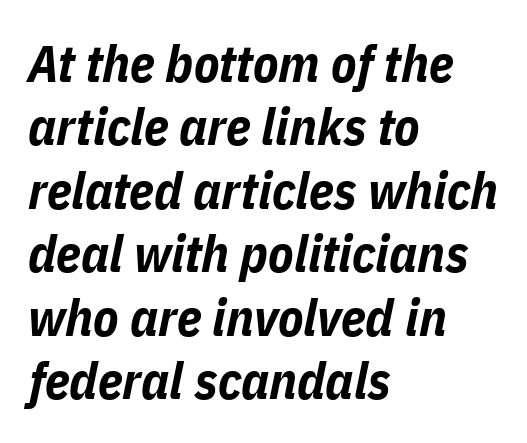
Q: Is the text bold? A: Yes.
Q: Is the text italic (slanted)? A: Yes, it leans right by about 11 degrees.
Q: Is the text underlined? A: No.
Q: How is the paragraph aligned? A: Left-aligned.
Q: Is the spacing between letters normal or unusually wide? A: Normal.
Q: Width (condensed, normal, or wide)? A: Condensed.
Q: Stroke contrast? A: Low.
Q: x-height? A: Medium.
Q: Monospaced? A: No.
